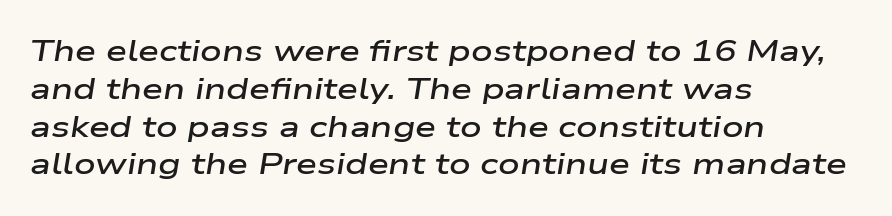
The image shows 30 px semibold, wide type, italic (leaning right); set left-aligned, normal line spacing (1.26x), normal letter spacing, not underlined; low stroke contrast and a medium x-height.
